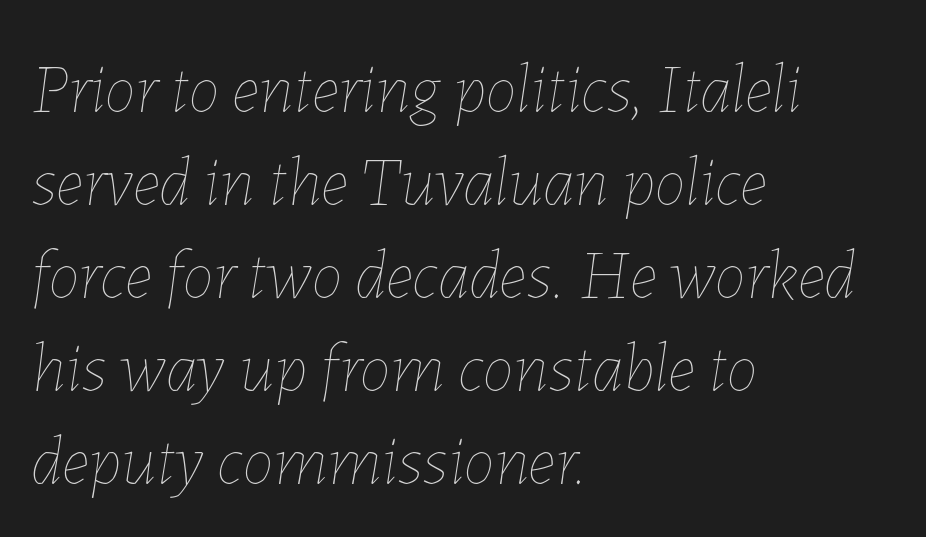
Caption: standard tracking, unaltered. You could not count columns in this text — the font is proportionally spaced. These lines sit exactly where default settings would place them. Any mark beneath the type? The region is blank. Heft: none added — not bold.
